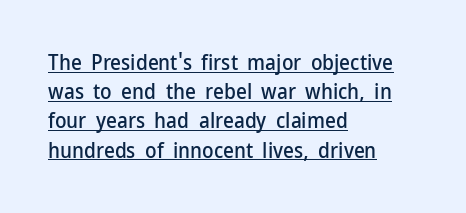
{"italic": "no", "underline": "yes", "align": "left", "line_spacing": "normal", "line_spacing_ratio": 1.39, "letter_spacing": "normal", "letter_spacing_em": 0.0, "glyph_px": 21}
